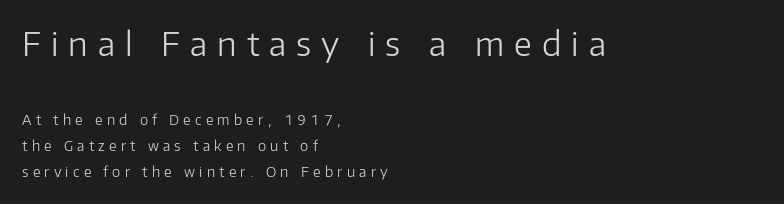
If you squint, the top block still reads clearly — it's the larger of the two. Compared with typical body copy, the letter spacing here is much looser. Stroke thickness stays within the range of a standard reading face or lighter. The type family on display is of the sans-serif kind. Italic? Not at all — the glyphs are vertical.
